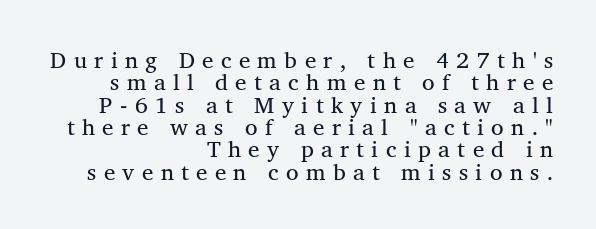
Q: Is the text bold? A: No.
Q: Is the text italic (slanted)? A: No, it is upright.
Q: Is the text underlined? A: No.
Q: How is the paragraph aligned? A: Right-aligned.
Q: Is the spacing between letters normal or unusually wide? A: Unusually wide.
Q: Is the spacing between lines tight, normal or loose? A: Tight.
